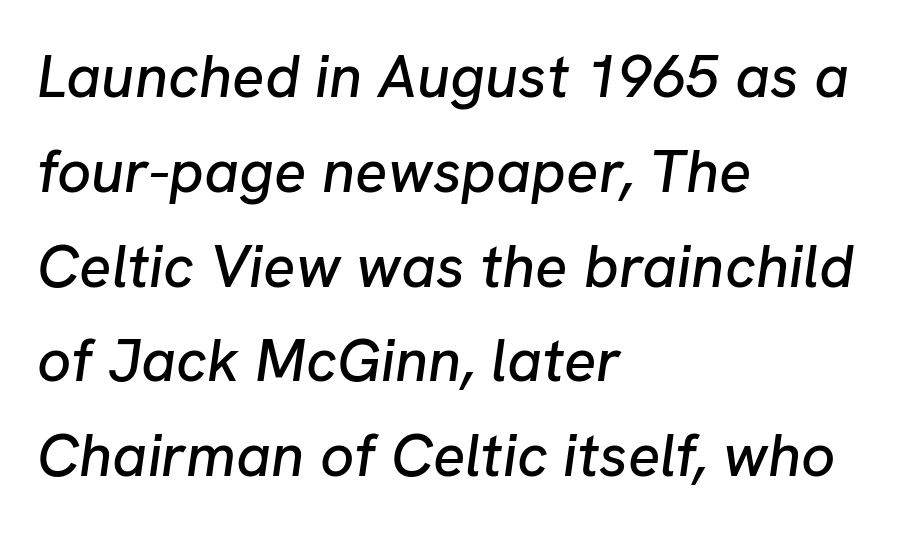
Q: Is the text italic (slanted)? A: Yes, it leans right by about 8 degrees.
Q: Is the text underlined? A: No.
Q: How is the paragraph aligned? A: Left-aligned.
Q: Is the spacing between letters normal or unusually wide? A: Normal.
Q: Is the spacing between lines tight, normal or loose? A: Normal.
Q: Width (condensed, normal, or wide)? A: Normal.
Q: Stroke contrast? A: Low.
Q: x-height? A: Medium.
Q: Monospaced? A: No.
